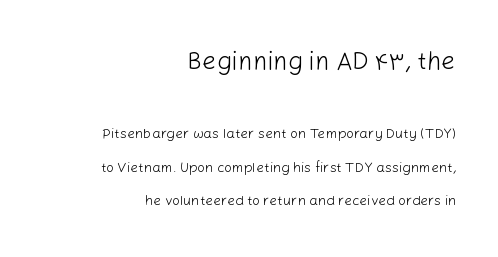
{"italic": "no", "bold": "no", "underline": "no", "align": "right", "line_spacing": "loose", "line_spacing_ratio": 2.4, "letter_spacing": "normal", "letter_spacing_em": 0.0, "larger_block": "first", "size_ratio": 1.79, "glyph_px": 25}
